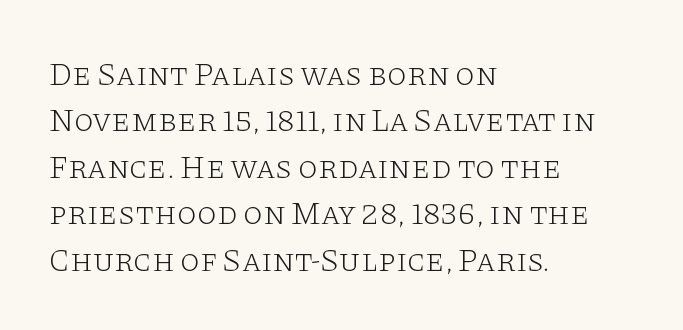
{"serif": "yes", "italic": "no", "bold": "no", "weight": "light", "width": "wide", "stroke_contrast": "low", "x_height": "large", "monospaced": "no", "underline": "no", "align": "left", "line_spacing": "normal", "line_spacing_ratio": 1.45, "letter_spacing": "normal", "letter_spacing_em": 0.0, "glyph_px": 32}
